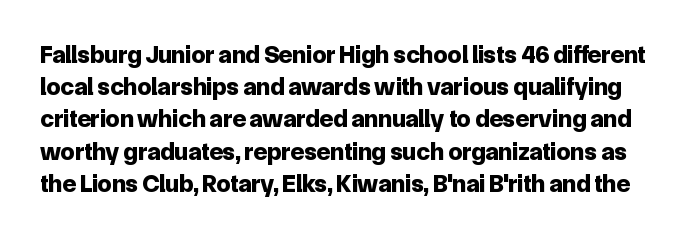
The image shows 25 px bold type, upright; set normal line spacing (1.29x), normal letter spacing, not underlined.
